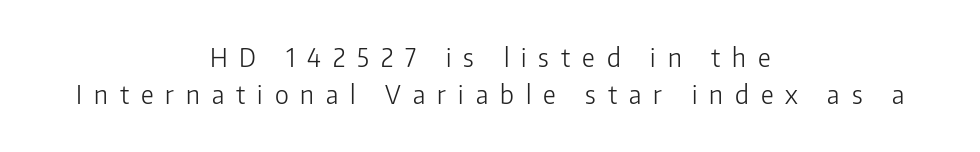
The image shows 25 px text type, upright; set centered, normal line spacing (1.5x), unusually wide letter spacing (+0.48 em), not underlined.
